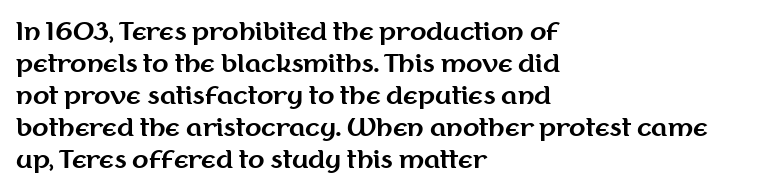
Q: Is the text bold? A: Yes.
Q: Is the text italic (slanted)? A: No, it is upright.
Q: Is the text underlined? A: No.
Q: How is the paragraph aligned? A: Left-aligned.
Q: Is the spacing between letters normal or unusually wide? A: Normal.
Q: Is the spacing between lines tight, normal or loose? A: Normal.
